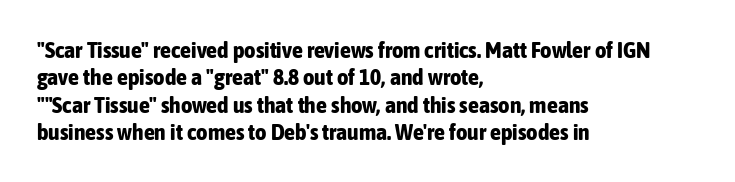
Chunky letters — that's bold for sure. Caption: standard tracking, unaltered. Descenders are the only things crossing below the line. Typeset ragged right — the left edge is the straight one. The letters stand upright; this is a roman face.
